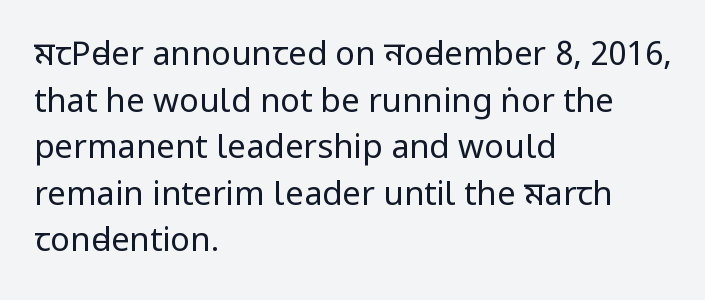
{"serif": "no", "italic": "no", "bold": "no", "weight": "regular", "width": "condensed", "stroke_contrast": "low", "x_height": "large", "monospaced": "no", "underline": "no", "align": "left", "line_spacing": "normal", "line_spacing_ratio": 1.41, "letter_spacing": "normal", "letter_spacing_em": 0.0, "glyph_px": 33}
